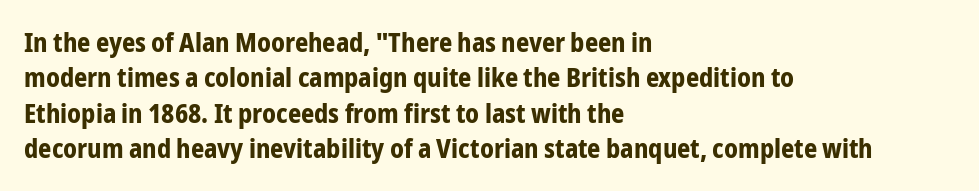
The image shows 26 px bold type, upright; set left-aligned, normal line spacing (1.36x), normal letter spacing, not underlined.
